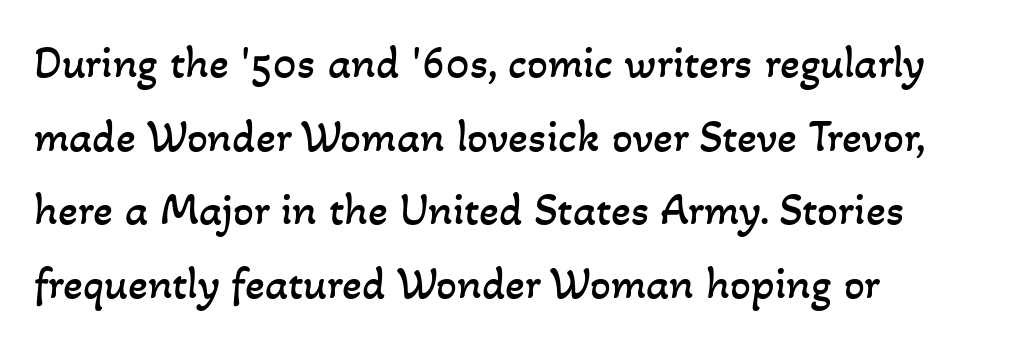
Q: Is the text bold? A: No.
Q: Is the text underlined? A: No.
Q: How is the paragraph aligned? A: Left-aligned.
Q: Is the spacing between letters normal or unusually wide? A: Normal.
Q: Is the spacing between lines tight, normal or loose? A: Normal.
Q: Width (condensed, normal, or wide)? A: Normal.
Q: Stroke contrast? A: Low.
Q: x-height? A: Small.
Q: Monospaced? A: No.
